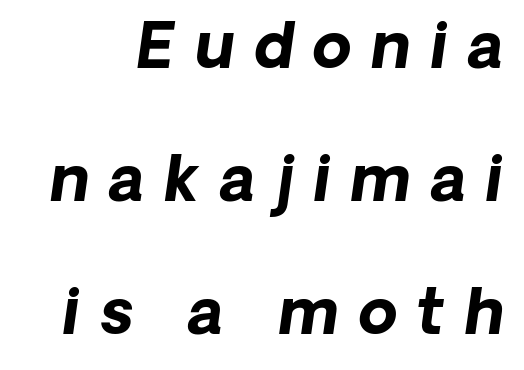
The image shows 63 px bold sans-serif type; set loose line spacing (2.11x), unusually wide letter spacing (+0.31 em), not underlined; low stroke contrast and a medium x-height.
